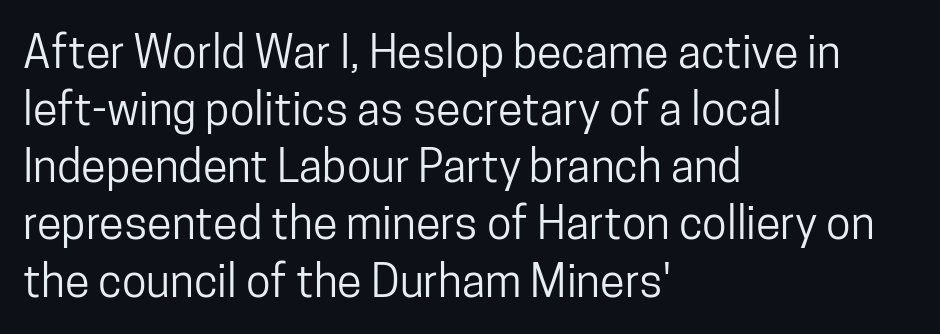
{"serif": "no", "italic": "no", "width": "condensed", "stroke_contrast": "low", "x_height": "medium", "monospaced": "no", "underline": "no", "align": "left", "line_spacing": "normal", "line_spacing_ratio": 1.27, "letter_spacing": "normal", "letter_spacing_em": 0.0, "glyph_px": 45}
